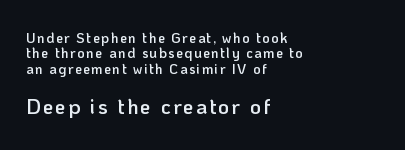
Reading down the column, the eye jumps only a short way to each next line. Italic? Not at all — the glyphs are vertical. The zone under the glyphs is completely vacant. A semibold gives these letters moderate extra thickness, short of bold.
